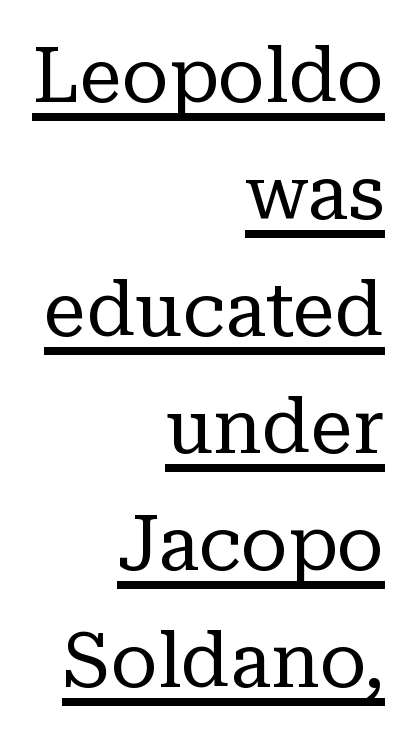
Q: Is the text bold? A: No.
Q: Is the text italic (slanted)? A: No, it is upright.
Q: Is the typeface a serif or a sans-serif typeface? A: Serif.
Q: Is the text underlined? A: Yes.
Q: How is the paragraph aligned? A: Right-aligned.
Q: Is the spacing between letters normal or unusually wide? A: Normal.
Q: Is the spacing between lines tight, normal or loose? A: Normal.
Q: Width (condensed, normal, or wide)? A: Normal.
Q: Stroke contrast? A: Low.
Q: x-height? A: Medium.
Q: Monospaced? A: No.
